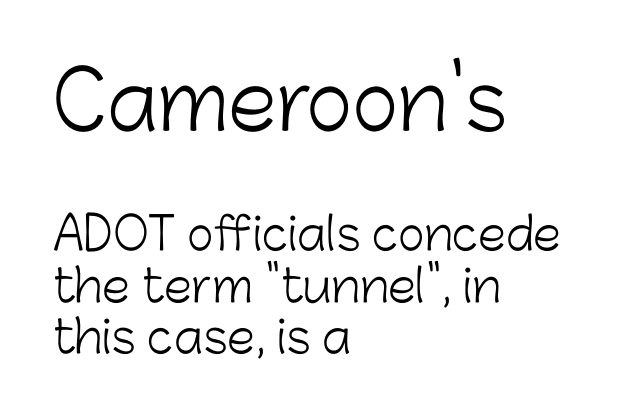
Q: Is the text bold? A: No.
Q: Is the text italic (slanted)? A: No, it is upright.
Q: Is the typeface a serif or a sans-serif typeface? A: Sans-serif.
Q: Is the text underlined? A: No.
Q: How is the paragraph aligned? A: Left-aligned.
Q: Is the spacing between letters normal or unusually wide? A: Normal.
Q: Is the spacing between lines tight, normal or loose? A: Tight.
Q: Which block of text is set in a larger size, the first (top) or the second (bottom)? A: The first (top) one.
Q: Width (condensed, normal, or wide)? A: Normal.
Q: Stroke contrast? A: Low.
Q: x-height? A: Medium.
Q: Monospaced? A: No.
